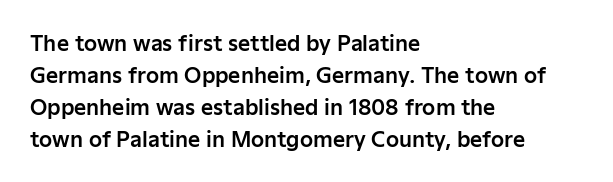
Q: Is the text italic (slanted)? A: No, it is upright.
Q: Is the text underlined? A: No.
Q: How is the paragraph aligned? A: Left-aligned.
Q: Is the spacing between letters normal or unusually wide? A: Normal.
Q: Is the spacing between lines tight, normal or loose? A: Normal.
